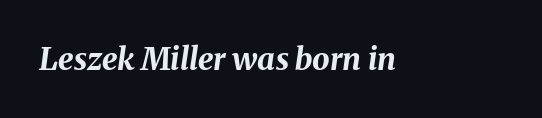
Q: Is the text bold? A: Yes.
Q: Is the text italic (slanted)? A: Yes, it leans right by about 8 degrees.
Q: Is the text underlined? A: No.
Q: Is the spacing between letters normal or unusually wide? A: Normal.
Q: Width (condensed, normal, or wide)? A: Normal.
Q: Stroke contrast? A: Medium.
Q: x-height? A: Medium.
Q: Monospaced? A: No.
